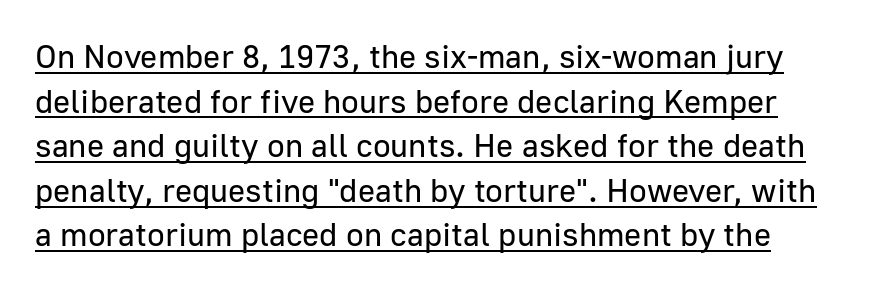
This sample uses a sans-serif face. Here the designer chose a conventional face with non-uniform glyph widths. Honestly, the row spacing looks completely unremarkable. The specimen includes a rule beneath the text block's lines.
